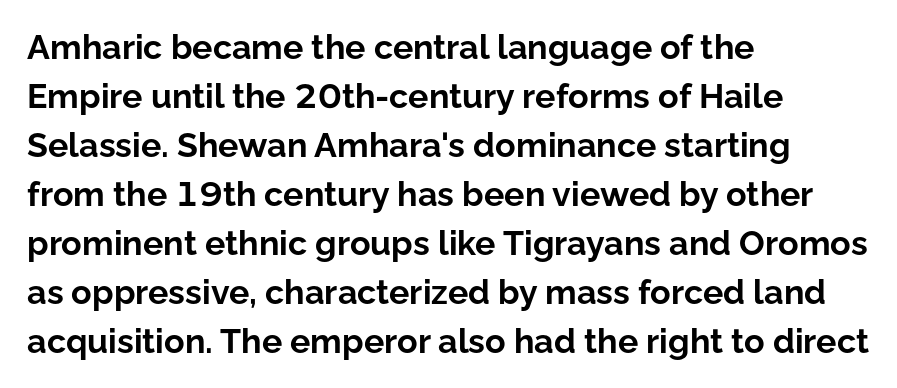
Q: Is the text bold? A: Yes.
Q: Is the text italic (slanted)? A: No, it is upright.
Q: Is the typeface a serif or a sans-serif typeface? A: Sans-serif.
Q: Is the text underlined? A: No.
Q: How is the paragraph aligned? A: Left-aligned.
Q: Is the spacing between letters normal or unusually wide? A: Normal.
Q: Is the spacing between lines tight, normal or loose? A: Normal.
Q: Width (condensed, normal, or wide)? A: Normal.
Q: Stroke contrast? A: Low.
Q: x-height? A: Medium.
Q: Monospaced? A: No.
